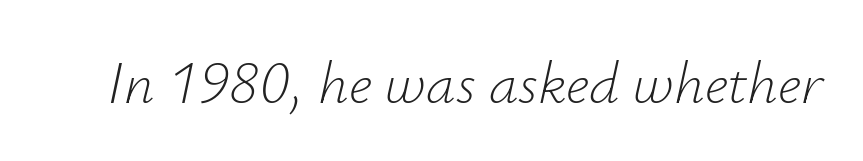
Q: Is the text bold? A: No.
Q: Is the text italic (slanted)? A: Yes, it leans right by about 12 degrees.
Q: Is the text underlined? A: No.
Q: Is the spacing between letters normal or unusually wide? A: Normal.
Q: Width (condensed, normal, or wide)? A: Normal.
Q: Stroke contrast? A: Low.
Q: x-height? A: Small.
Q: Monospaced? A: No.
